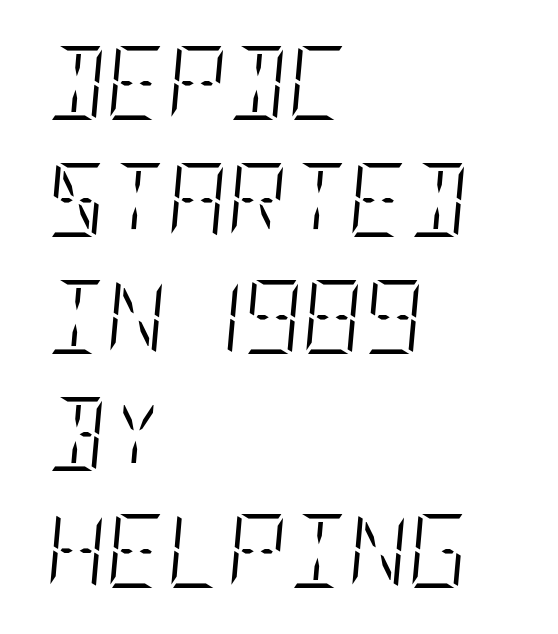
The image shows 74 px light, condensed type, italic (leaning right); set left-aligned, normal line spacing (1.58x), normal letter spacing, not underlined; low stroke contrast and a large x-height.
